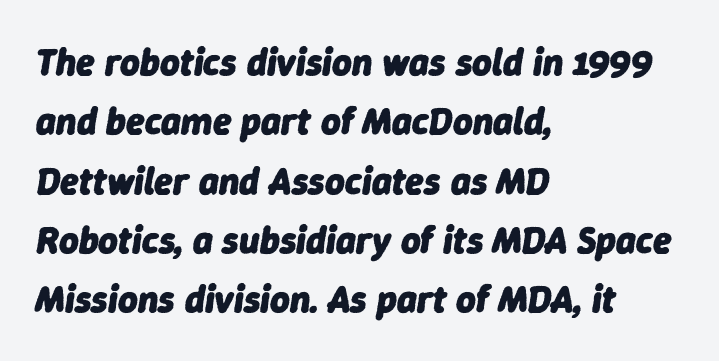
The image shows 38 px heavy type, italic (leaning right); set left-aligned, normal line spacing (1.56x), normal letter spacing, not underlined; low stroke contrast and a medium x-height.
